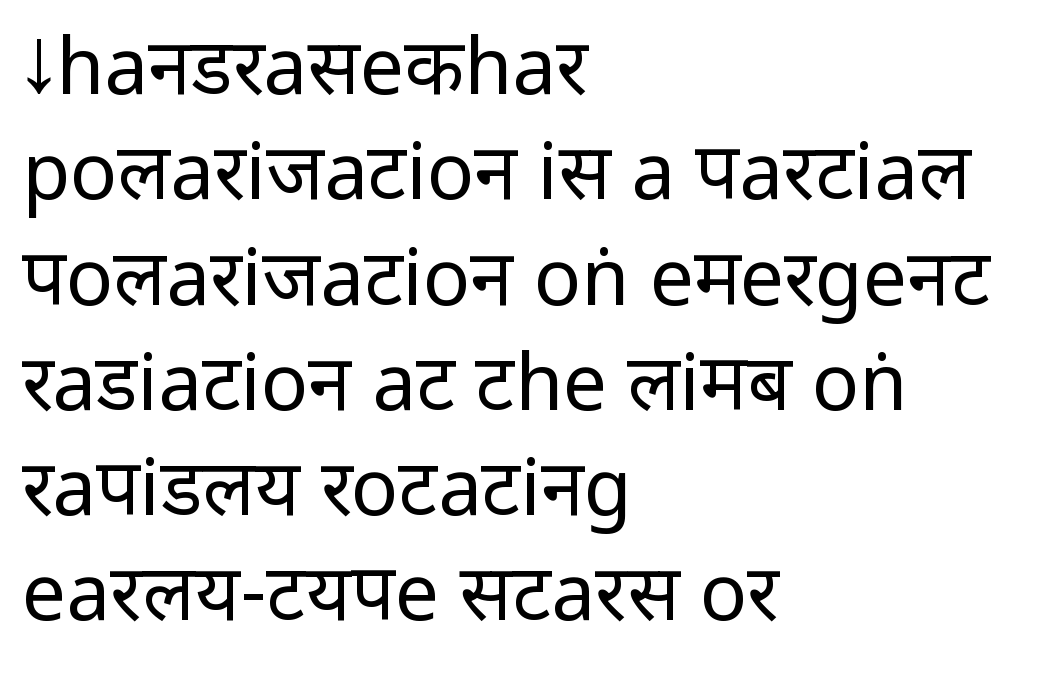
The image shows 78 px regular-weight, condensed sans-serif type, upright; set left-aligned, normal line spacing (1.35x), normal letter spacing, not underlined; low stroke contrast and a large x-height.
